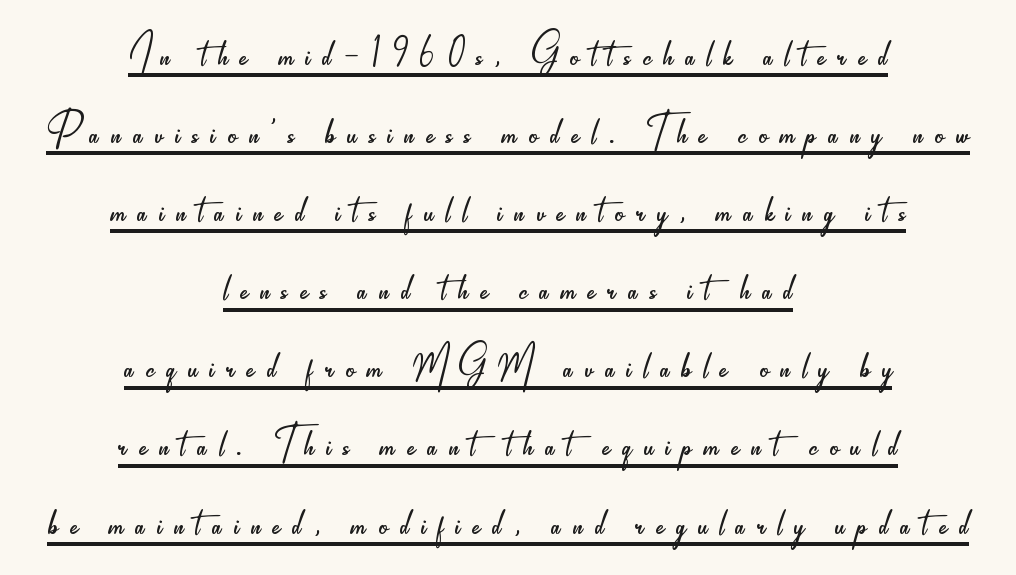
Q: Is the text bold? A: No.
Q: Is the text italic (slanted)? A: Yes.
Q: Is the typeface a serif or a sans-serif typeface? A: Sans-serif.
Q: Is the text underlined? A: Yes.
Q: How is the paragraph aligned? A: Centered.
Q: Is the spacing between letters normal or unusually wide? A: Unusually wide.
Q: Is the spacing between lines tight, normal or loose? A: Normal.
Q: Width (condensed, normal, or wide)? A: Condensed.
Q: Stroke contrast? A: Low.
Q: x-height? A: Small.
Q: Monospaced? A: No.
